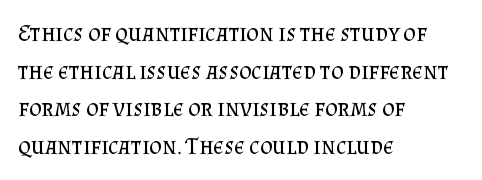
{"italic": "no", "bold": "no", "underline": "no", "align": "left", "line_spacing": "normal", "line_spacing_ratio": 1.57, "letter_spacing": "normal", "letter_spacing_em": 0.0, "glyph_px": 24}
